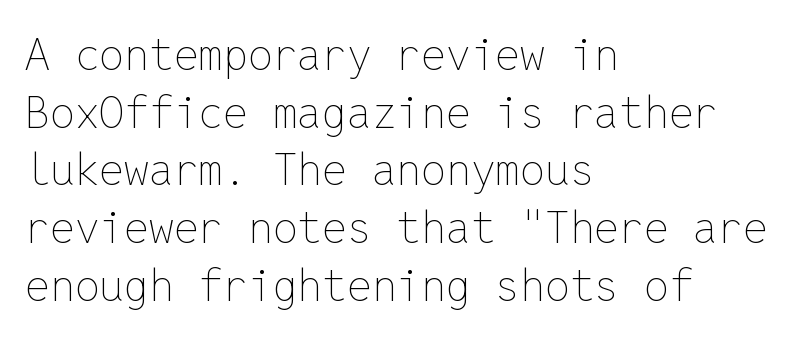
{"italic": "no", "bold": "no", "weight": "thin", "width": "normal", "stroke_contrast": "low", "x_height": "medium", "monospaced": "yes", "underline": "no", "align": "left", "line_spacing": "normal", "line_spacing_ratio": 1.31, "letter_spacing": "normal", "letter_spacing_em": 0.0, "glyph_px": 44}
